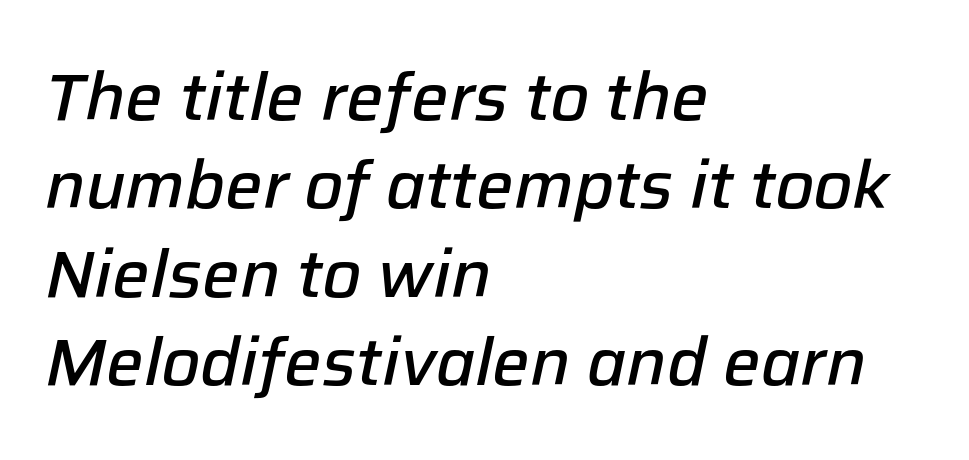
Has an underline been added? It has not. Alignment: flush left. Does the lettering tilt? It does — this is italic. Rows of type keep a routine distance in the vertical direction. Nobody touched the tracking dial on this one. Do the characters align in a grid? No, the font is proportional.
